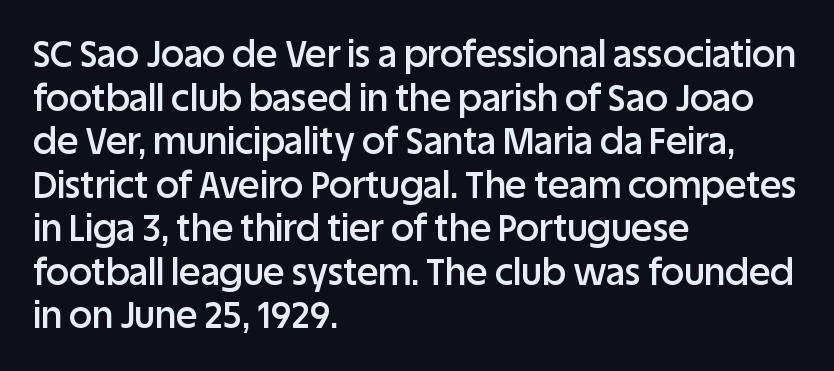
The image shows 36 px semibold sans-serif type, upright; set left-aligned, line spacing 1.21x, normal letter spacing, not underlined; low stroke contrast and a large x-height.
